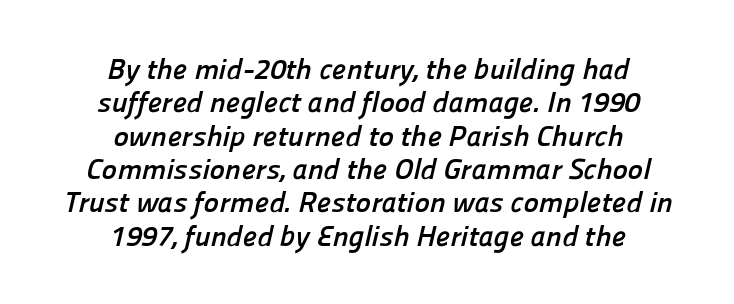
{"serif": "no", "bold": "yes", "weight": "semibold", "width": "normal", "stroke_contrast": "low", "x_height": "medium", "monospaced": "no", "underline": "no", "align": "center", "line_spacing": "tight", "line_spacing_ratio": 1.15, "letter_spacing": "normal", "letter_spacing_em": 0.0, "glyph_px": 29}
